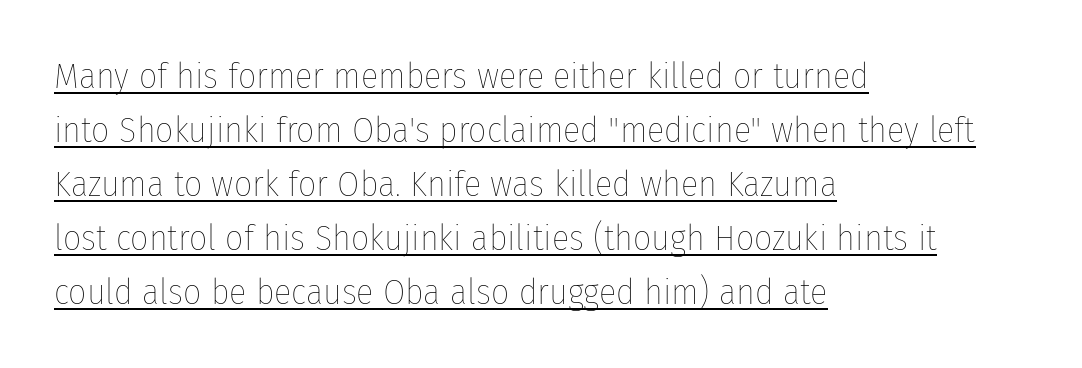
Q: Is the text bold? A: No.
Q: Is the text italic (slanted)? A: No, it is upright.
Q: Is the text underlined? A: Yes.
Q: How is the paragraph aligned? A: Left-aligned.
Q: Is the spacing between letters normal or unusually wide? A: Normal.
Q: Is the spacing between lines tight, normal or loose? A: Normal.
Q: Width (condensed, normal, or wide)? A: Condensed.
Q: Stroke contrast? A: Low.
Q: x-height? A: Medium.
Q: Monospaced? A: No.
